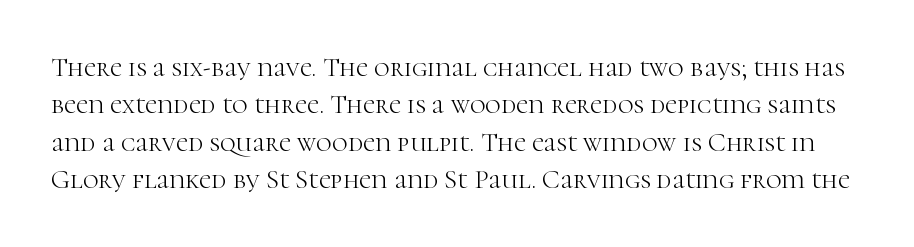
You can tell it's not italic because the verticals are truly vertical. The vertical gap from one line to the next is medium. Check the space under the baseline: it is left empty. Bold? No — there's no thickening of the strokes.
